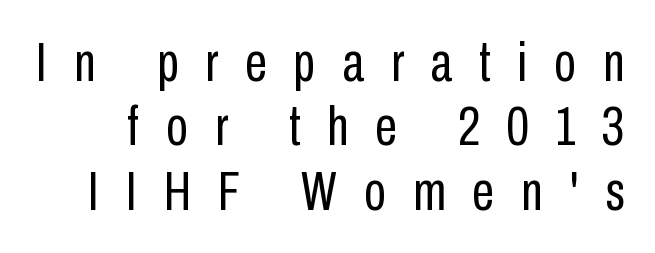
The space directly below the letters is spotless. Each word looks stretched out because of the extra space between its letters. What's the leading like? Squeezed, with rows nearly overlapping. Do the characters align in a grid? No, the font is proportional. When letters stand straight like this, we call the style roman or upright. Are there feet on the stems? There aren't — it's a sans.
